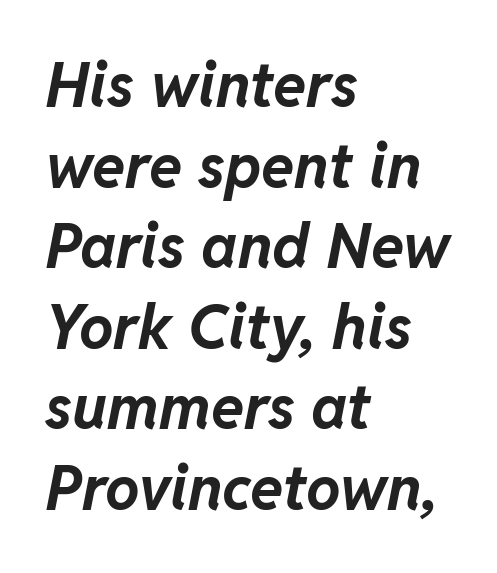
The image shows 61 px bold type, italic (leaning right); set left-aligned, normal line spacing (1.32x), normal letter spacing, not underlined; low stroke contrast and a medium x-height.
